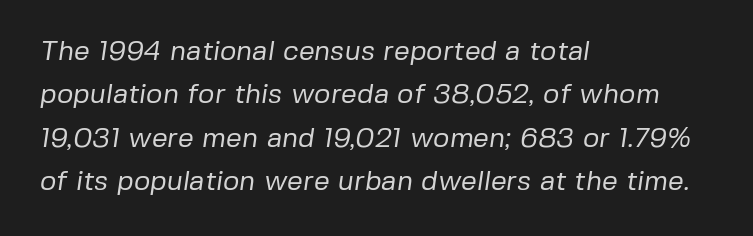
Each word holds together tightly as a unit, with standard inter-letter gaps. Typeset ragged right — the left edge is the straight one. The specimen omits any rule beneath the text block's lines. Each letter keeps its own natural width here, so spacing adapts to shape. Letterform terminals end flat and unadorned throughout the passage.
